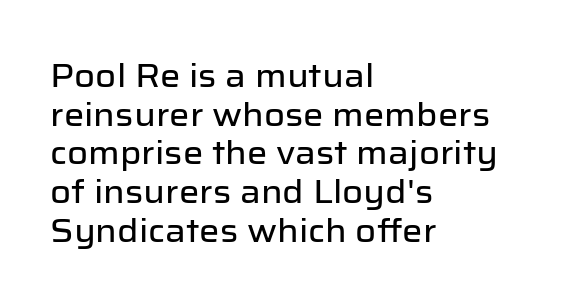
{"serif": "no", "italic": "no", "width": "normal", "stroke_contrast": "low", "x_height": "medium", "monospaced": "no", "underline": "no", "align": "left", "line_spacing_ratio": 1.21, "letter_spacing": "normal", "letter_spacing_em": 0.0, "glyph_px": 32}
